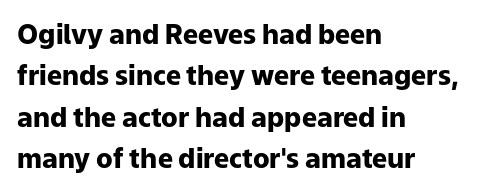
{"italic": "no", "bold": "yes", "underline": "no", "align": "left", "line_spacing": "normal", "line_spacing_ratio": 1.53, "letter_spacing": "normal", "letter_spacing_em": 0.0, "glyph_px": 27}
